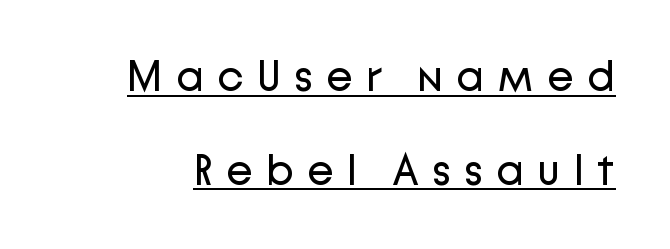
The letters stand straight up with perfectly vertical stems. Classification — sans serif. Each letter keeps its own natural width here, so spacing adapts to shape. Is the stroke heavy? The answer is a plain regular-or-lighter. Letter spacing: wide.
